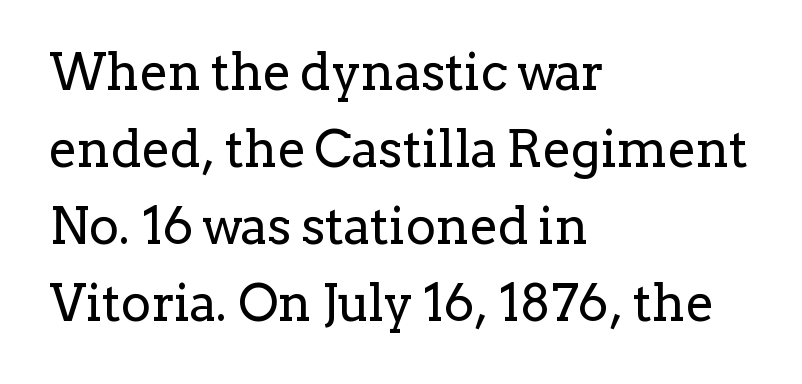
Each letter's strokes conclude with small projecting serifs. Quick note: interline space is typical. Each row of text sits above clean, open space. Compared with typical body copy, the letter spacing here is the same. Tall strokes in this sample are plumb rather than angled. The rag falls on the right side of this text block.
